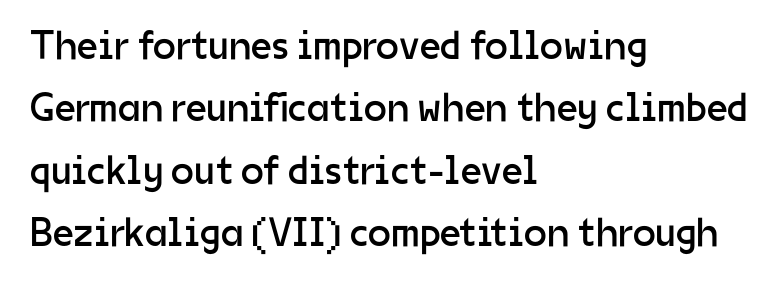
Every row of glyphs begins at an identical x-position on the left. Proportional: the letters do not fall into vertical columns. Has an underline been added? It has not. Compared with typical body copy, the letter spacing here is the same. The font sits on the lighter half of the weight spectrum, regular included. Nope, not italic — everything's standing straight.
